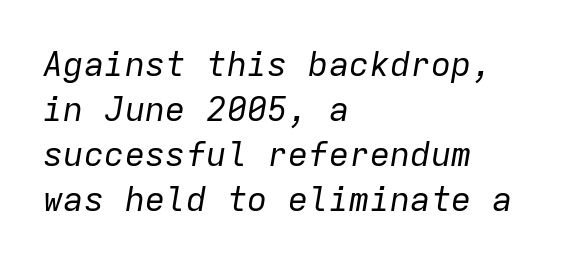
The image shows 34 px regular-weight type, italic (leaning right), monospaced; set left-aligned, normal line spacing (1.32x), normal letter spacing, not underlined; low stroke contrast and a medium x-height.
